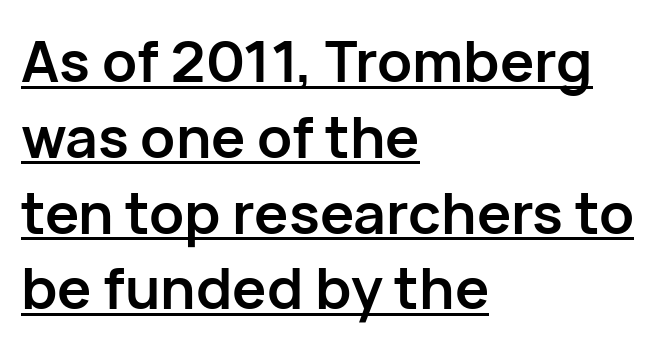
The lettering is marked with a stroke running underneath it. Tracking value appears to be zero — textbook default spacing. Baseline-to-baseline distance is the conventional proportion of letter height. Nope, no serifs anywhere on these letters. Spacing verdict: proportional, widths tailored to each character. Posture: upright roman.
